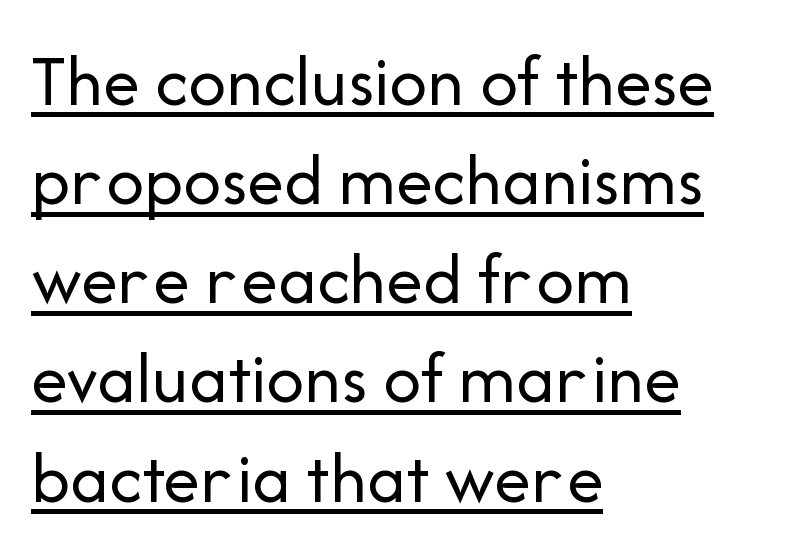
On a weight scale, this lands at 450 or below. Line spacing here is normal. These lines are rendered in a variable-pitch font. All the whitespace from short lines collects on the right. Is there any slant? The stems are plumb.
